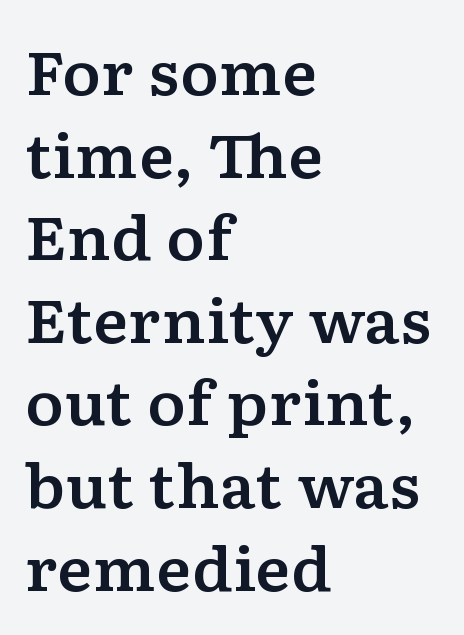
{"serif": "yes", "italic": "no", "width": "wide", "stroke_contrast": "low", "x_height": "medium", "monospaced": "no", "underline": "no", "align": "left", "line_spacing": "normal", "line_spacing_ratio": 1.4, "letter_spacing": "normal", "letter_spacing_em": 0.0, "glyph_px": 59}
